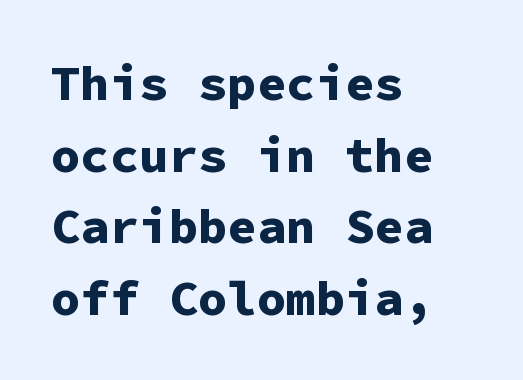
The characters look thick and weighty, a clear bold. The type family on display is of the sans-serif kind. This is the regular roman posture of the typeface. Leading matches the norm, producing a regular column.
